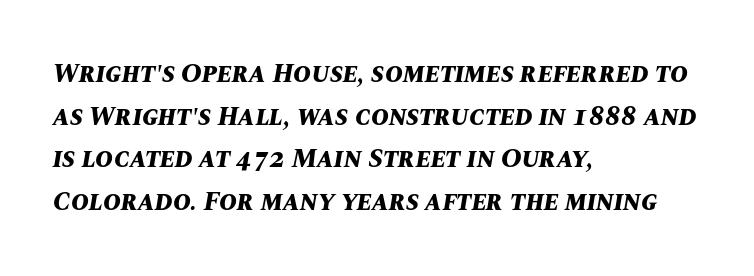
{"italic": "yes", "lean": "right", "slant_degrees": 10, "bold": "yes", "underline": "no", "align": "left", "line_spacing": "normal", "line_spacing_ratio": 1.58, "letter_spacing": "normal", "letter_spacing_em": 0.0, "glyph_px": 27}
